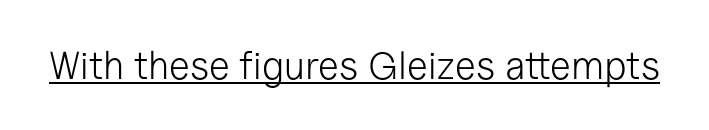
The image shows 39 px light sans-serif type, upright; set normal letter spacing, underlined; low stroke contrast and a medium x-height.
